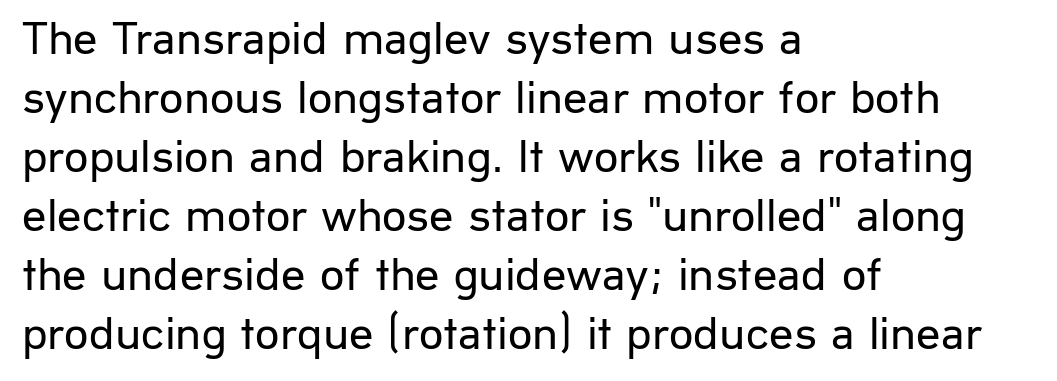
Every row of glyphs begins at an identical x-position on the left. The glyphs are unaccompanied by any horizontal stroke below them. Nope, no serifs anywhere on these letters. This sample has the flowing, uneven cadence of proportional lettering.
